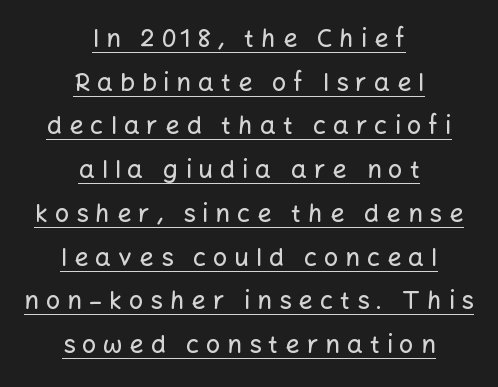
The typesetter has applied underlining to the passage shown. Visually the block forms a symmetrical silhouette, jagged on both flanks. The tracking reads as deliberately expanded to a designer's eye. Notice how the stems are strictly vertical — no italics here.
